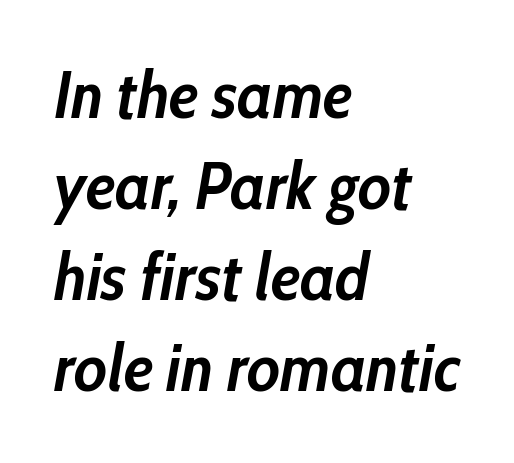
Q: Is the text bold? A: Yes.
Q: Is the text italic (slanted)? A: Yes, it leans right by about 10 degrees.
Q: Is the text underlined? A: No.
Q: How is the paragraph aligned? A: Left-aligned.
Q: Is the spacing between letters normal or unusually wide? A: Normal.
Q: Is the spacing between lines tight, normal or loose? A: Normal.
Q: Width (condensed, normal, or wide)? A: Condensed.
Q: Stroke contrast? A: Low.
Q: x-height? A: Medium.
Q: Monospaced? A: No.
